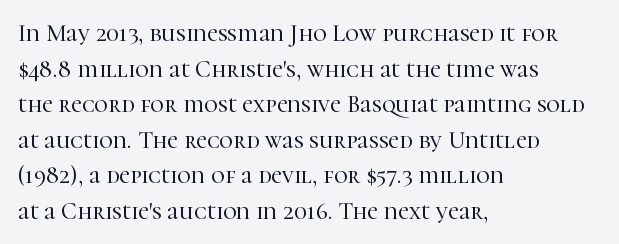
{"italic": "no", "underline": "no", "align": "left", "line_spacing": "normal", "line_spacing_ratio": 1.48, "letter_spacing": "normal", "letter_spacing_em": 0.0, "glyph_px": 24}
